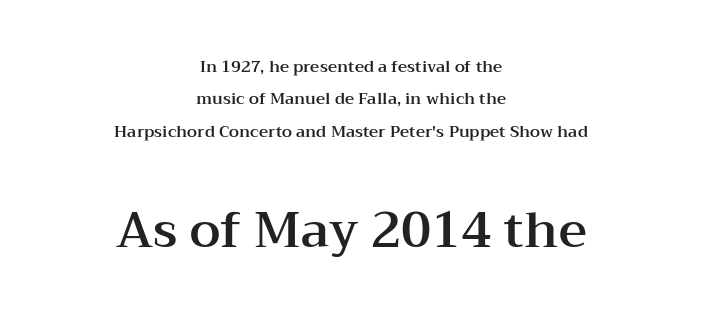
{"serif": "yes", "italic": "no", "width": "wide", "stroke_contrast": "medium", "x_height": "medium", "monospaced": "no", "underline": "no", "align": "center", "line_spacing": "loose", "line_spacing_ratio": 2.02, "letter_spacing": "normal", "letter_spacing_em": 0.0, "larger_block": "second", "size_ratio": 3.06, "glyph_px": 49}
